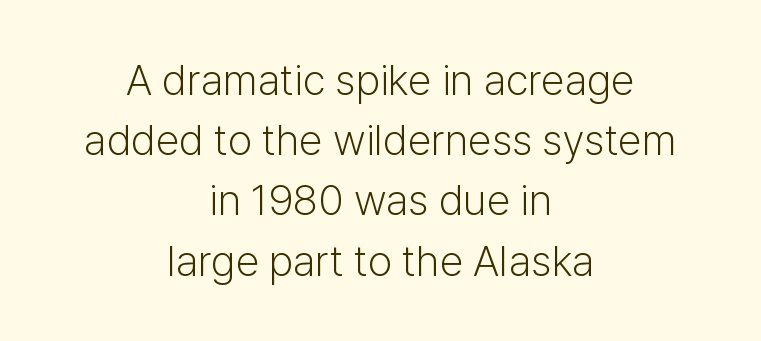
The image shows 43 px light sans-serif type, upright; set centered, normal line spacing (1.4x), normal letter spacing, not underlined; low stroke contrast and a medium x-height.
